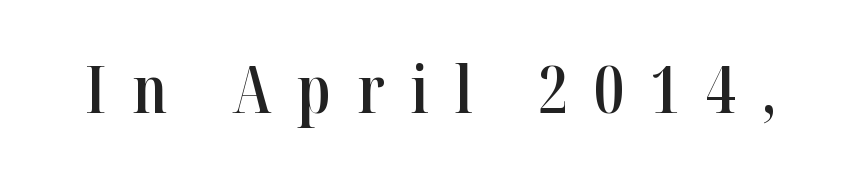
The image shows 66 px semibold, condensed serif type, upright; set unusually wide letter spacing (+0.4 em), not underlined; high stroke contrast and a medium x-height.
